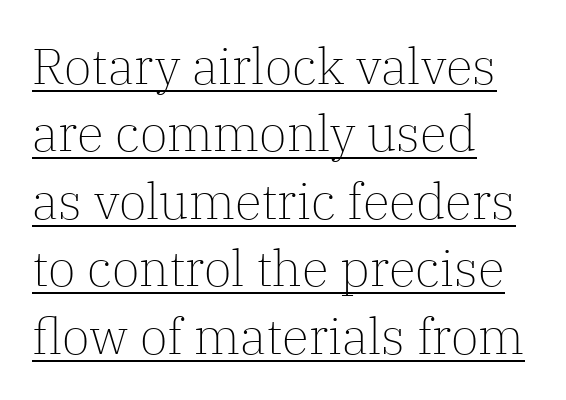
{"serif": "yes", "italic": "no", "bold": "no", "weight": "light", "width": "normal", "stroke_contrast": "low", "x_height": "medium", "monospaced": "no", "underline": "yes", "align": "left", "line_spacing": "normal", "line_spacing_ratio": 1.35, "letter_spacing": "normal", "letter_spacing_em": 0.0, "glyph_px": 50}
